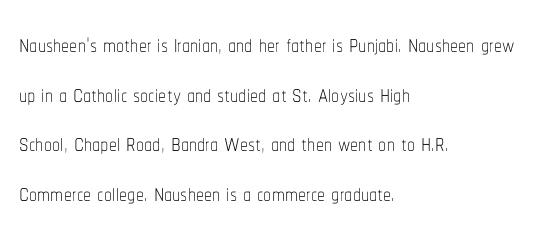
The image shows 32 px thin, condensed type, upright; set left-aligned, normal line spacing (1.55x), normal letter spacing, not underlined; low stroke contrast and a medium x-height.
